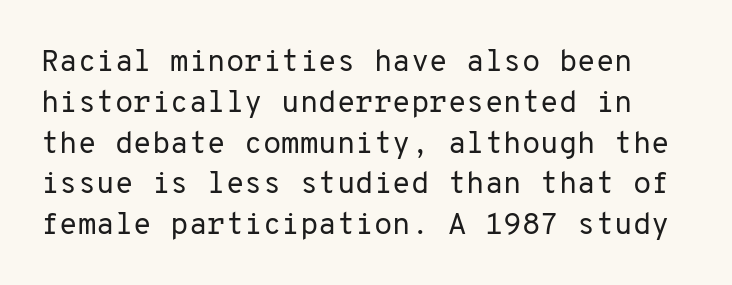
The image shows 30 px regular-weight sans-serif type, upright, monospaced; set normal line spacing (1.36x), normal letter spacing, not underlined; low stroke contrast and a medium x-height.
